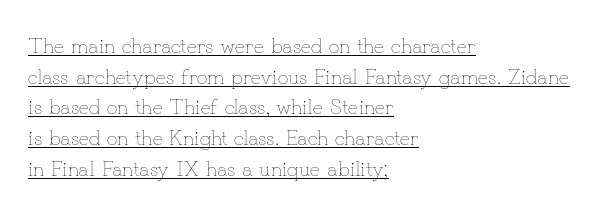
Q: Is the text bold? A: No.
Q: Is the text italic (slanted)? A: No, it is upright.
Q: Is the text underlined? A: Yes.
Q: How is the paragraph aligned? A: Left-aligned.
Q: Is the spacing between letters normal or unusually wide? A: Normal.
Q: Is the spacing between lines tight, normal or loose? A: Normal.
